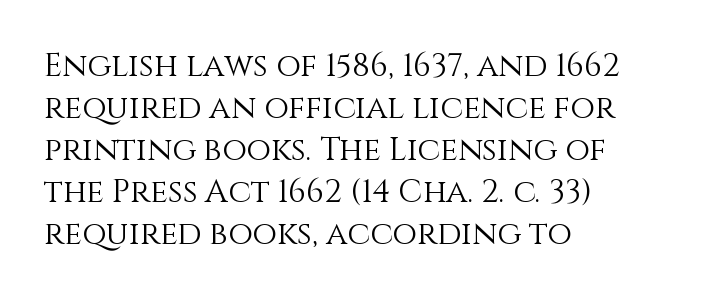
{"italic": "no", "bold": "no", "weight": "light", "width": "normal", "stroke_contrast": "medium", "x_height": "large", "monospaced": "no", "underline": "no", "align": "left", "line_spacing": "normal", "line_spacing_ratio": 1.31, "letter_spacing": "normal", "letter_spacing_em": 0.0, "glyph_px": 32}
